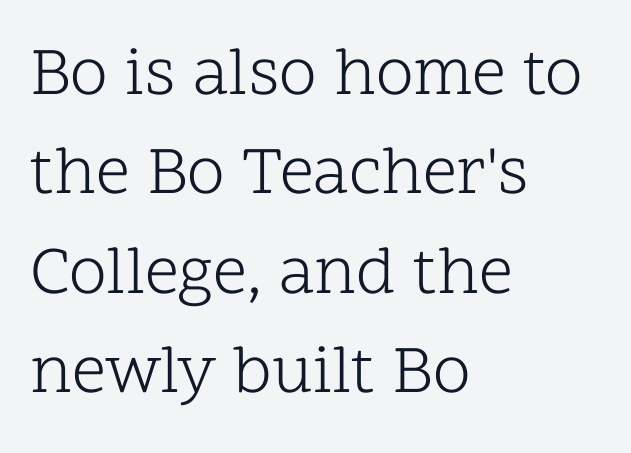
Is there any slant? The stems are plumb. A clean baseline with only descenders dipping below it. Glyph-to-glyph distance matches everyday printed text. I'd call this a serif setting — the letters wear small feet. Horizontal bands of white between lines are of average thickness. The weight would be labelled regular, book, light, or lighter still.
